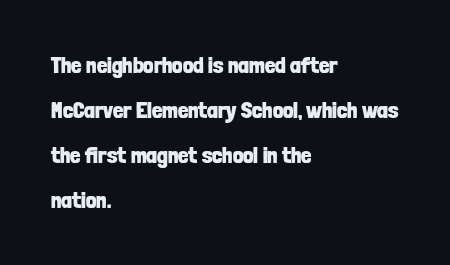
The axis of the letterforms is exactly vertical. The lines in this sample share a left origin and differ only in where they stop. Is the letter spacing exaggerated? No — it looks like the ordinary default. Honestly, the rows look like they've been pulled way apart. Each glyph is drawn with heavy, bold strokes. Bare-footed words on every line.
